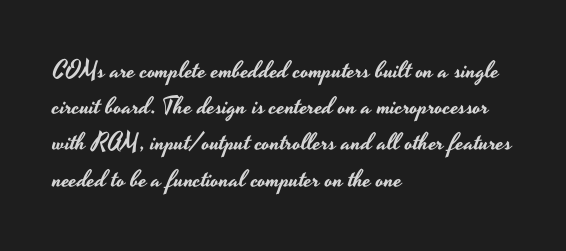
The image shows 24 px text type; set left-aligned, normal line spacing (1.51x), normal letter spacing, not underlined.
